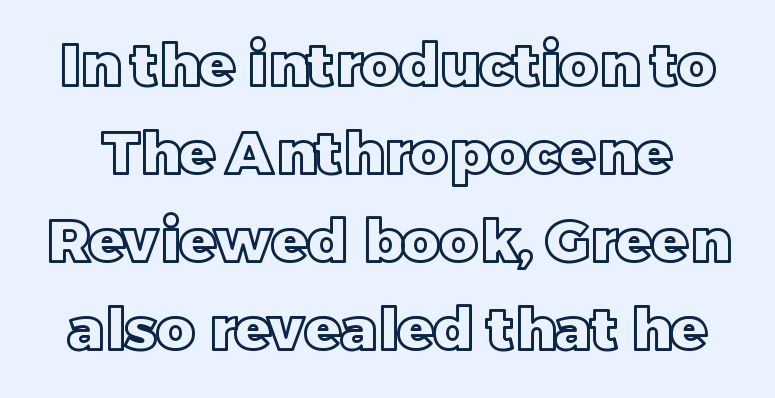
The image shows 59 px text type, upright; set normal line spacing (1.49x), normal letter spacing, not underlined; a large x-height.
